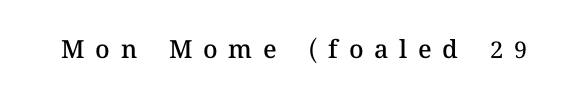
{"italic": "no", "bold": "semi", "underline": "no", "letter_spacing": "wide", "letter_spacing_em": 0.43, "glyph_px": 25}
